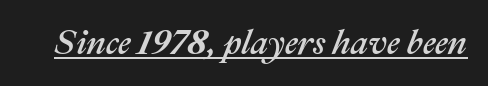
The image shows 34 px text type, italic (leaning right); set normal letter spacing, underlined; medium stroke contrast and a medium x-height.
